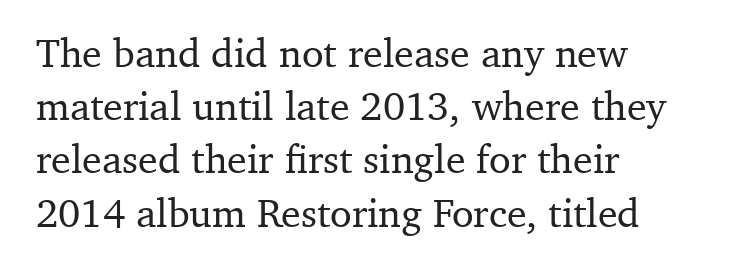
Q: Is the text italic (slanted)? A: No, it is upright.
Q: Is the typeface a serif or a sans-serif typeface? A: Serif.
Q: Is the text underlined? A: No.
Q: How is the paragraph aligned? A: Left-aligned.
Q: Is the spacing between letters normal or unusually wide? A: Normal.
Q: Is the spacing between lines tight, normal or loose? A: Normal.
Q: Width (condensed, normal, or wide)? A: Normal.
Q: Stroke contrast? A: Medium.
Q: x-height? A: Medium.
Q: Monospaced? A: No.
